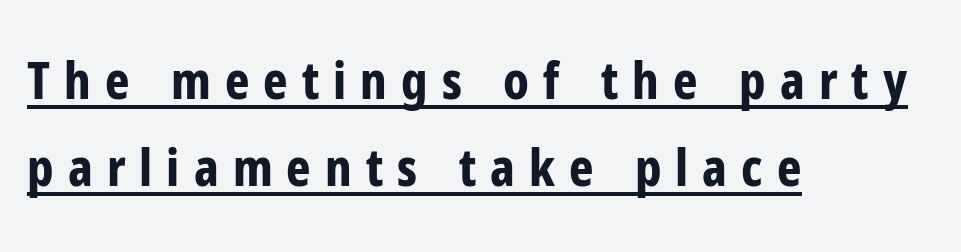
The image shows 52 px bold, condensed sans-serif type, upright; set left-aligned, normal line spacing (1.67x), unusually wide letter spacing (+0.27 em), underlined; low stroke contrast and a medium x-height.
